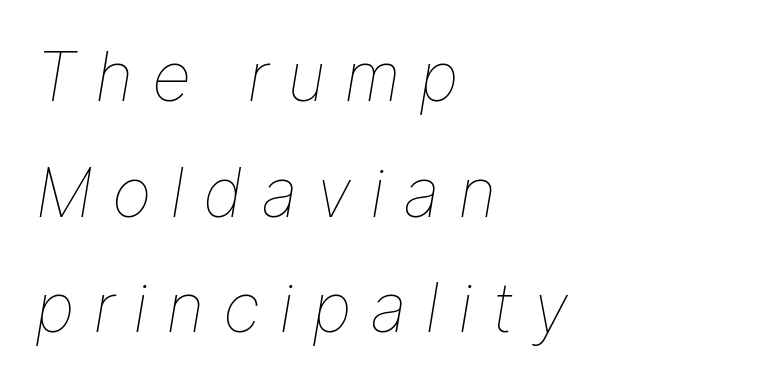
The image shows 68 px thin type, italic (leaning right); set left-aligned, normal line spacing (1.7x), unusually wide letter spacing (+0.27 em), not underlined; low stroke contrast and a medium x-height.
